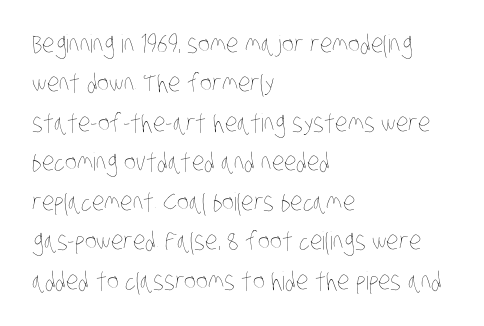
{"bold": "no", "underline": "no", "align": "left", "line_spacing": "normal", "line_spacing_ratio": 1.58, "letter_spacing": "normal", "letter_spacing_em": 0.0, "glyph_px": 25}
